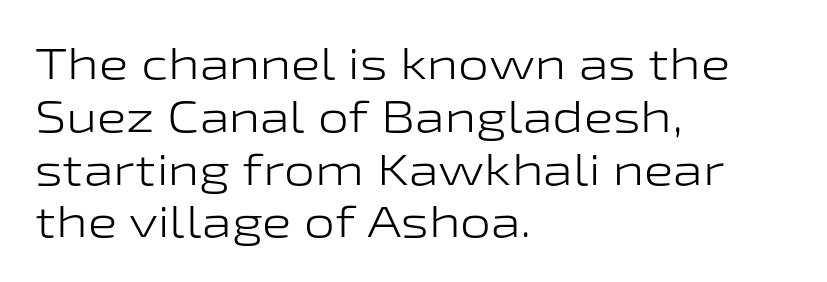
{"serif": "no", "italic": "no", "bold": "no", "weight": "light", "width": "wide", "stroke_contrast": "low", "x_height": "medium", "monospaced": "no", "underline": "no", "align": "left", "line_spacing_ratio": 1.2, "letter_spacing": "normal", "letter_spacing_em": 0.0, "glyph_px": 44}
